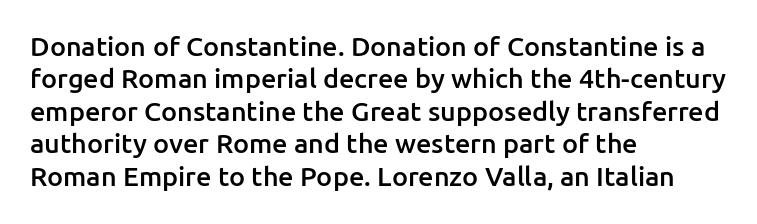
The image shows 27 px text type, upright; set left-aligned, line spacing 1.2x, normal letter spacing, not underlined.
